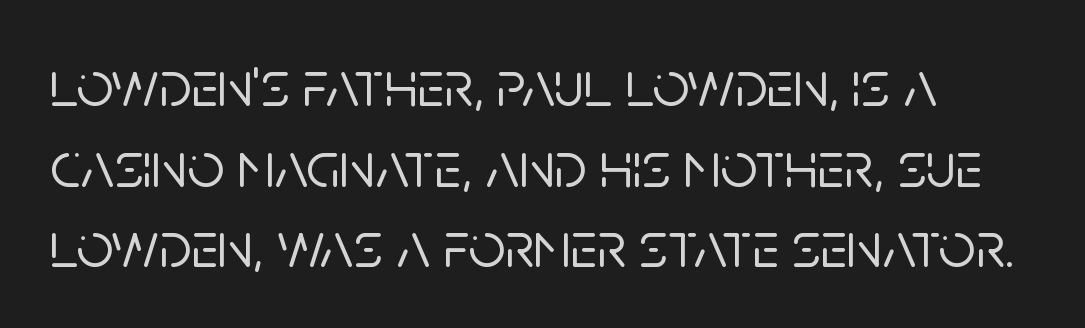
The image shows 65 px sans-serif type, upright; set line spacing 1.24x, normal letter spacing, not underlined; low stroke contrast and a large x-height.
